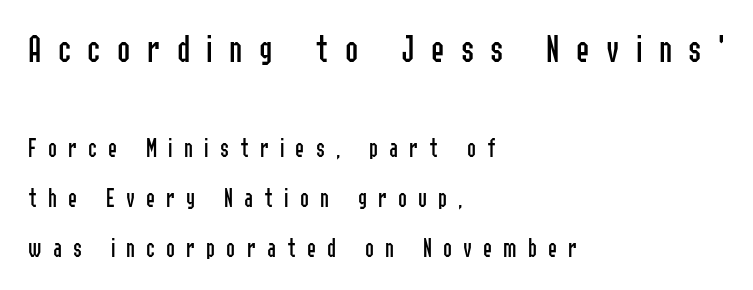
Q: Is the text bold? A: No.
Q: Is the text italic (slanted)? A: No, it is upright.
Q: Is the typeface a serif or a sans-serif typeface? A: Sans-serif.
Q: Is the text underlined? A: No.
Q: How is the paragraph aligned? A: Left-aligned.
Q: Is the spacing between letters normal or unusually wide? A: Unusually wide.
Q: Which block of text is set in a larger size, the first (top) or the second (bottom)? A: The first (top) one.
Q: Width (condensed, normal, or wide)? A: Condensed.
Q: Stroke contrast? A: Low.
Q: x-height? A: Medium.
Q: Monospaced? A: No.
